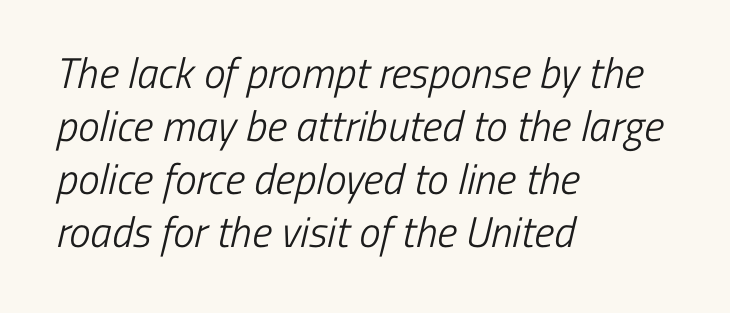
In terms of letterspacing, this is plain default setting. Underlining? Definitely not there. Stroke mass is kept to a normal reading level or below. Think of a printed novel: that variable character pitch is what you see here.
